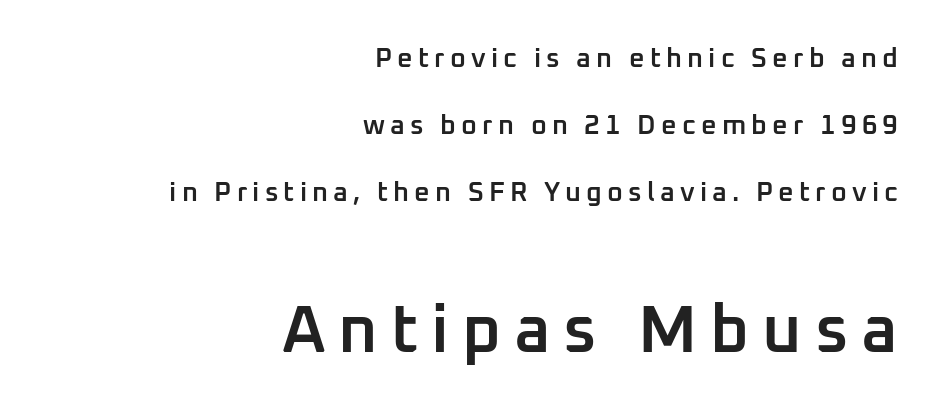
The image shows 67 px semibold sans-serif type, upright; set right-aligned, loose line spacing (2.48x), not underlined; the second (bottom) block is 2.48x larger; low stroke contrast and a medium x-height.
